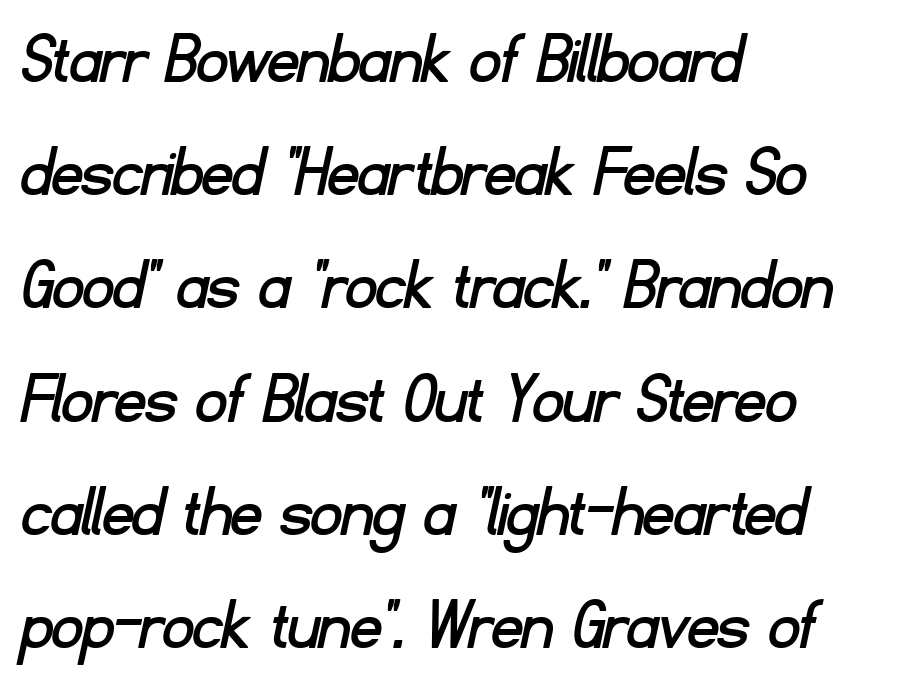
The image shows 75 px sans-serif type; set left-aligned, normal line spacing (1.51x), normal letter spacing, not underlined; low stroke contrast and a small x-height.
